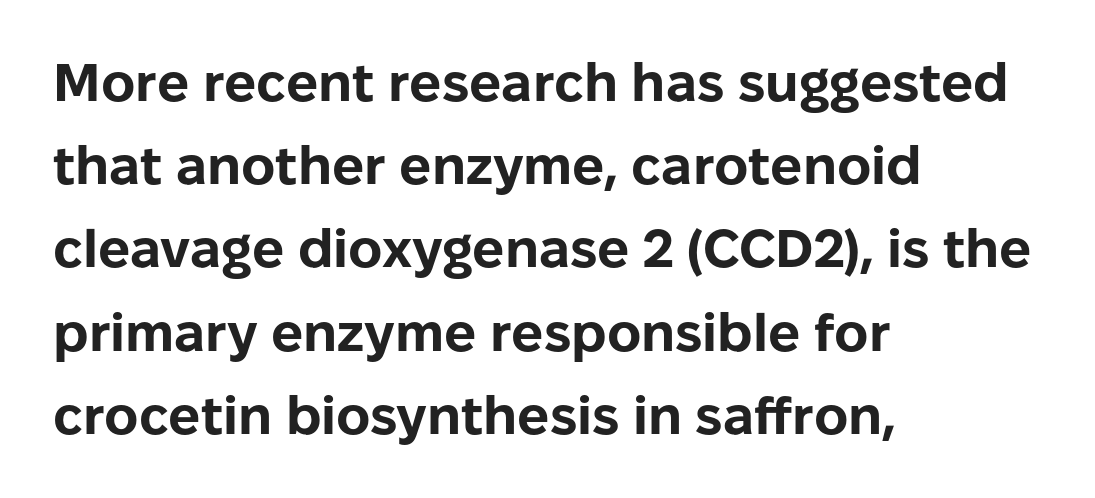
The rag falls on the right side of this text block. The letters advance in unequal steps, a hallmark of proportional type. These lines are composed in type without serifs. Students, this is bold: see how much ink each stroke carries.
